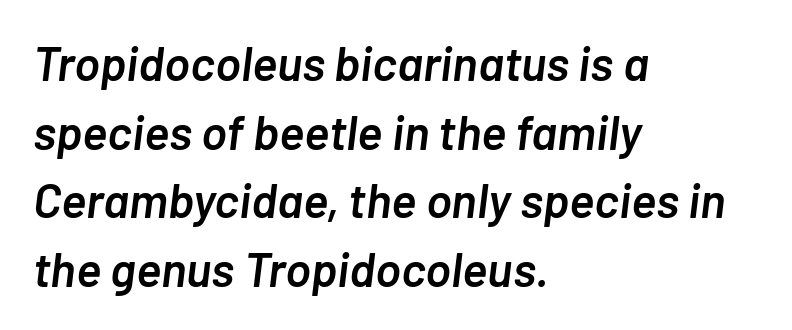
Q: Is the text bold? A: Semi-bold.
Q: Is the text italic (slanted)? A: Yes, it leans right by about 7 degrees.
Q: Is the text underlined? A: No.
Q: How is the paragraph aligned? A: Left-aligned.
Q: Is the spacing between letters normal or unusually wide? A: Normal.
Q: Is the spacing between lines tight, normal or loose? A: Normal.
Q: Width (condensed, normal, or wide)? A: Normal.
Q: Stroke contrast? A: Low.
Q: x-height? A: Medium.
Q: Monospaced? A: No.
